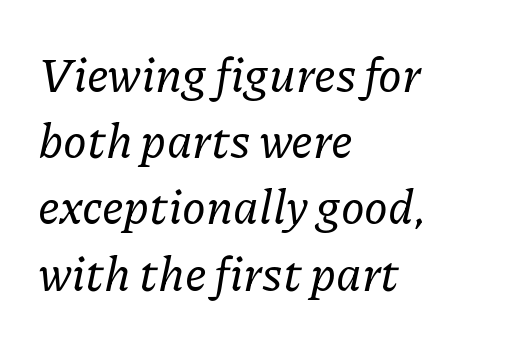
Designer's note — italics engaged. Does the type have serifs? Yes, each stem ends in a small foot. These lines keep a tight, regular rhythm from letter to letter. The vertical gap from one line to the next is medium. Line starts are locked; line ends wander. The rendering uses natural spacing where letterforms have individual widths.
